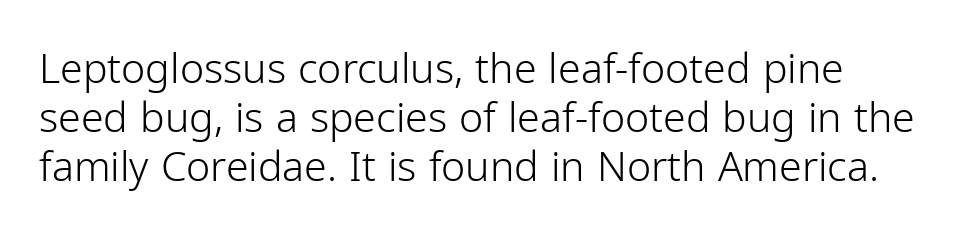
Compared with a typical body face, this is equally light or lighter still. Posture: vertical. Type style note: lacks serifs. Looks like regular typesetting: each glyph gets only the width it needs. Type without underlining.
